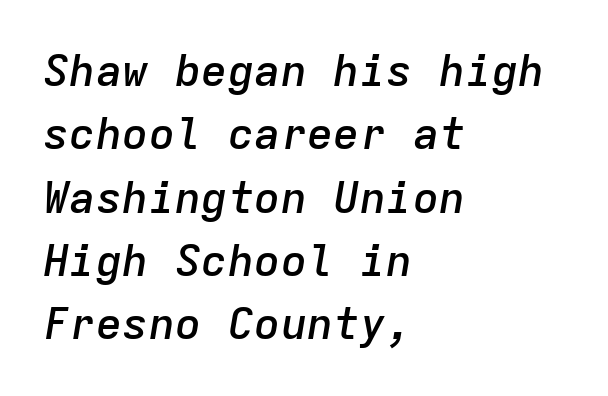
Weight: semibold (demi). Where is the straight margin? On the left. Only glyphs here, with clear space below each row. You can tell it's italic because the verticals aren't actually vertical. The space between consecutive lines is moderate. Fixed-width glyphs throughout — classic coding-font behaviour.
